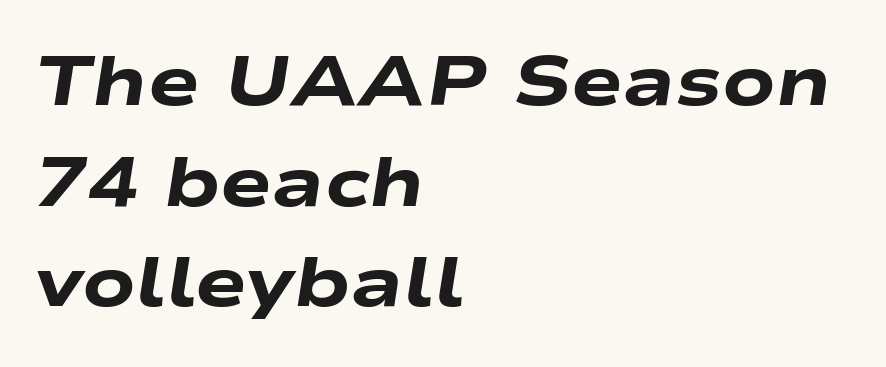
Q: Is the text bold? A: Yes.
Q: Is the text italic (slanted)? A: Yes, it leans right by about 9 degrees.
Q: Is the text underlined? A: No.
Q: How is the paragraph aligned? A: Left-aligned.
Q: Is the spacing between letters normal or unusually wide? A: Normal.
Q: Is the spacing between lines tight, normal or loose? A: Normal.
Q: Width (condensed, normal, or wide)? A: Wide.
Q: Stroke contrast? A: Low.
Q: x-height? A: Medium.
Q: Monospaced? A: No.
